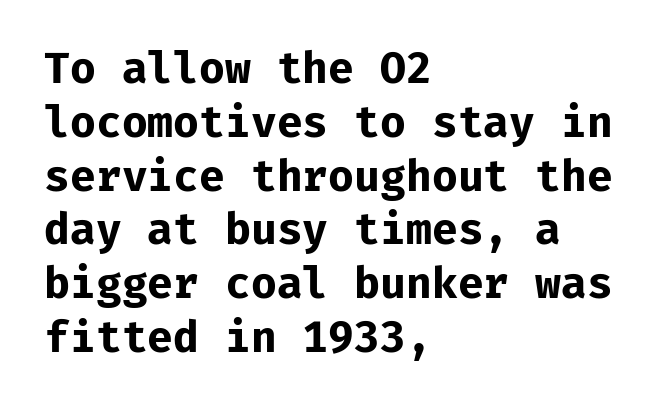
Unlike italic type, these characters show no tilt at all. A bare baseline throughout the passage. Leftover space on each line is placed entirely after the last word. These lines keep a tight, regular rhythm from letter to letter. Chunky letters — that's bold for sure. Interline gaps are of average width in this sample.
